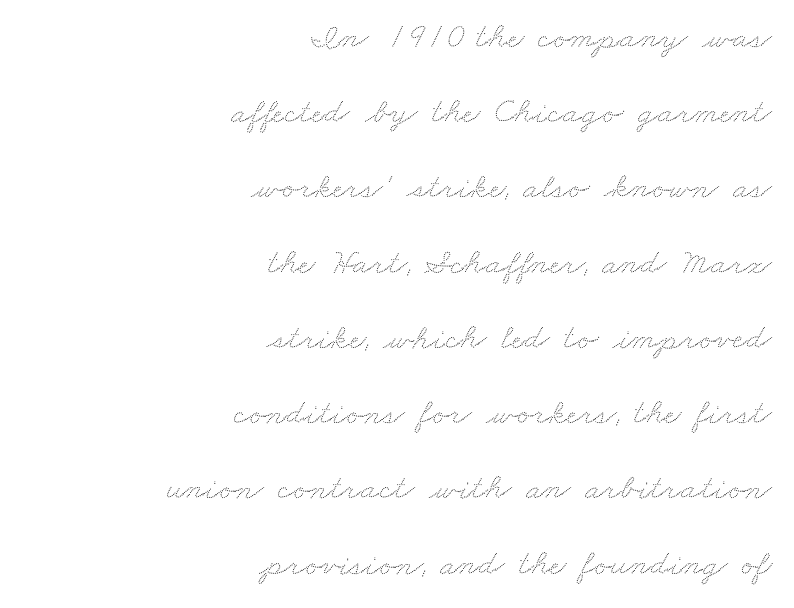
The image shows 36 px wide type; set right-aligned, loose line spacing (2.09x), normal letter spacing, not underlined; low stroke contrast and a small x-height.
